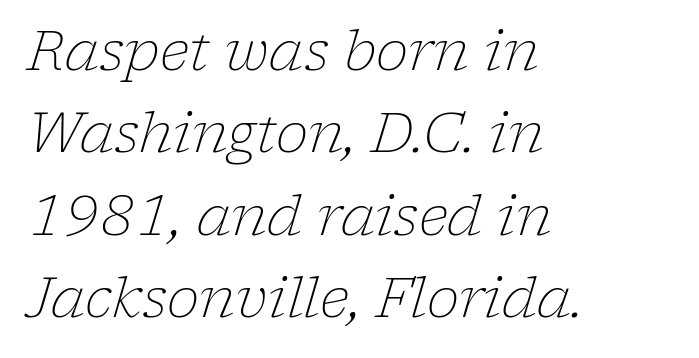
The image shows 55 px light serif type, italic (leaning right); set left-aligned, normal line spacing (1.5x), normal letter spacing, not underlined; low stroke contrast and a medium x-height.
